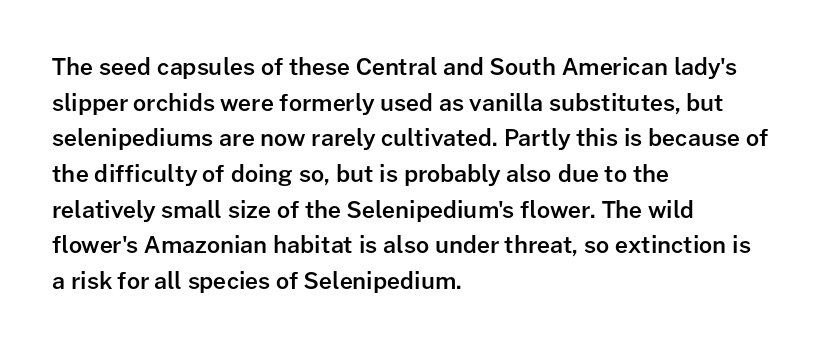
Notice how the passage keeps a crisp vertical edge on the left only. You could call the tracking neutral — neither tight nor loose. Compared with an ordinary text face, these strokes are moderately heavier — a semibold. No italicization has been applied; the sample stays upright.
